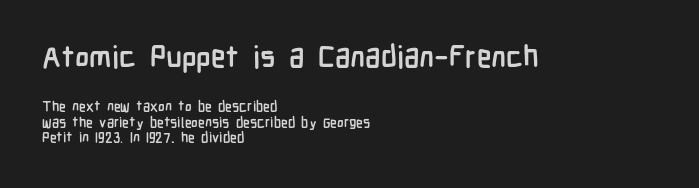
{"serif": "no", "italic": "no", "bold": "yes", "weight": "semibold", "width": "condensed", "stroke_contrast": "low", "x_height": "medium", "monospaced": "no", "underline": "no", "align": "left", "line_spacing": "tight", "line_spacing_ratio": 1.11, "letter_spacing": "normal", "letter_spacing_em": 0.0, "larger_block": "first", "size_ratio": 2.14, "glyph_px": 30}
